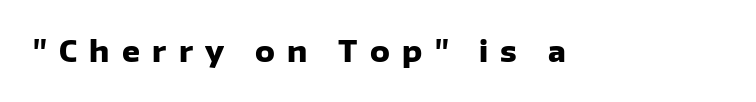
{"serif": "no", "italic": "no", "bold": "yes", "weight": "heavy", "width": "normal", "stroke_contrast": "low", "x_height": "medium", "monospaced": "no", "underline": "no", "letter_spacing": "wide", "letter_spacing_em": 0.44, "glyph_px": 28}
